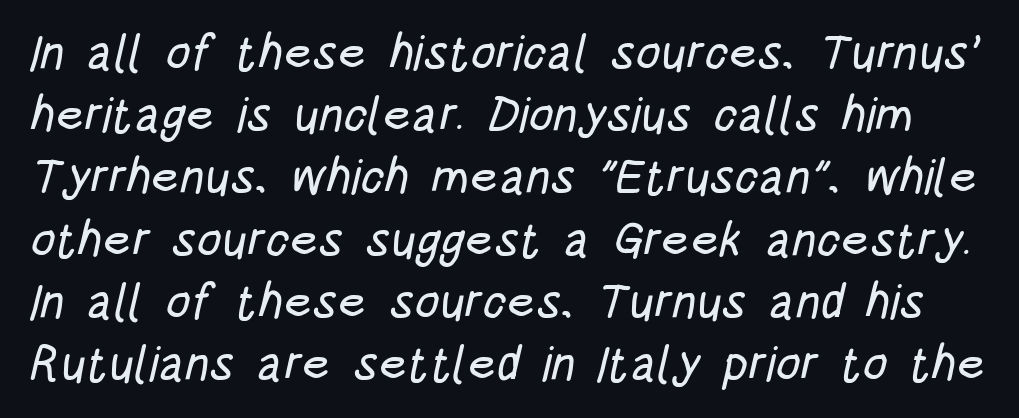
The image shows 49 px condensed sans-serif type; set normal line spacing (1.27x), normal letter spacing, not underlined; low stroke contrast and a large x-height.
